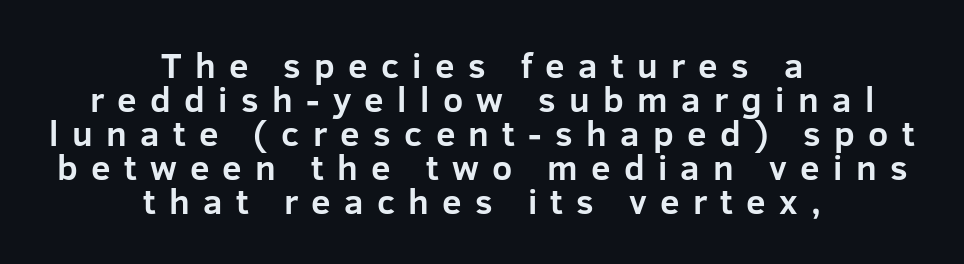
{"serif": "no", "italic": "no", "bold": "yes", "weight": "bold", "width": "normal", "stroke_contrast": "low", "x_height": "medium", "monospaced": "no", "underline": "no", "align": "center", "line_spacing": "tight", "line_spacing_ratio": 0.97, "letter_spacing": "wide", "letter_spacing_em": 0.38, "glyph_px": 35}
